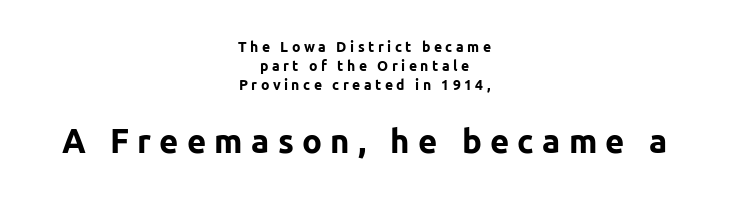
The image shows 33 px bold sans-serif type, upright; set centered, normal line spacing (1.34x), unusually wide letter spacing (+0.25 em), not underlined; the second (bottom) block is 2.36x larger; low stroke contrast and a medium x-height.
